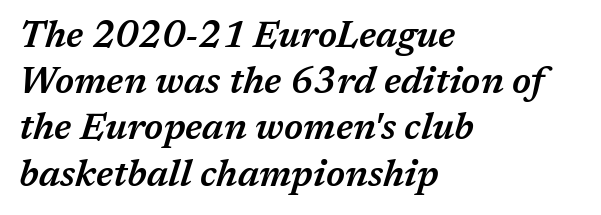
Q: Is the text bold? A: Semi-bold.
Q: Is the text italic (slanted)? A: Yes, it leans right by about 17 degrees.
Q: Is the text underlined? A: No.
Q: How is the paragraph aligned? A: Left-aligned.
Q: Is the spacing between letters normal or unusually wide? A: Normal.
Q: Is the spacing between lines tight, normal or loose? A: Normal.
Q: Width (condensed, normal, or wide)? A: Normal.
Q: Stroke contrast? A: Medium.
Q: x-height? A: Medium.
Q: Monospaced? A: No.
